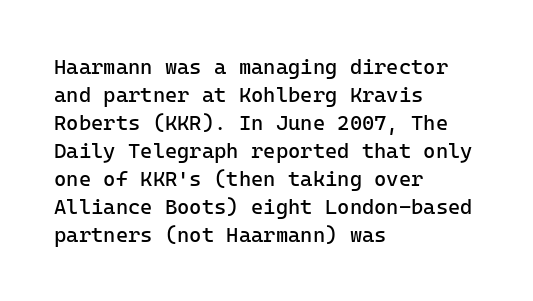
The image shows 21 px text type, upright; set left-aligned, normal line spacing (1.33x), normal letter spacing, not underlined.
